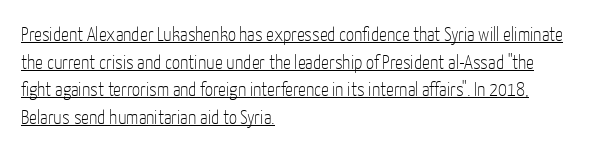
{"italic": "no", "bold": "no", "underline": "yes", "align": "left", "line_spacing": "normal", "line_spacing_ratio": 1.38, "letter_spacing": "normal", "letter_spacing_em": 0.0, "glyph_px": 20}
